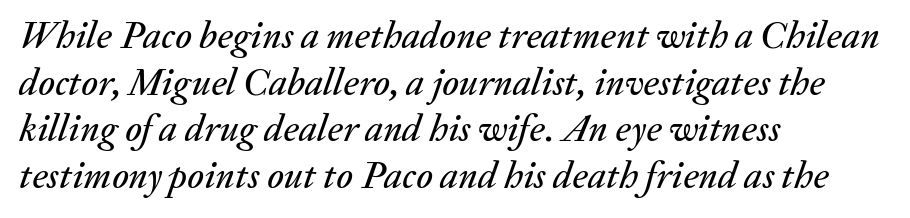
Q: Is the text italic (slanted)? A: Yes, it leans right by about 20 degrees.
Q: Is the text underlined? A: No.
Q: How is the paragraph aligned? A: Left-aligned.
Q: Is the spacing between letters normal or unusually wide? A: Normal.
Q: Width (condensed, normal, or wide)? A: Normal.
Q: Stroke contrast? A: Medium.
Q: x-height? A: Medium.
Q: Monospaced? A: No.
